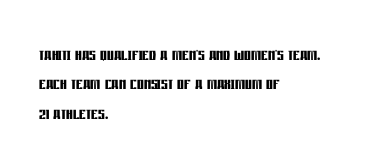
{"italic": "no", "bold": "yes", "underline": "no", "align": "left", "line_spacing": "normal", "line_spacing_ratio": 1.4, "letter_spacing": "normal", "letter_spacing_em": 0.0, "glyph_px": 21}
